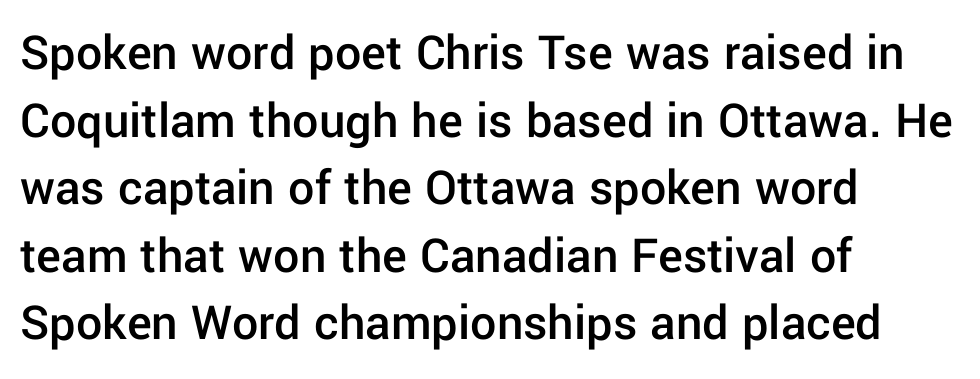
Unlike italic type, these characters show no tilt at all. In terms of leading, this rendering sits right in the middle. These lines are rendered in a variable-pitch font. What stands out about the letter spacing? Nothing — it is the standard amount. The specimen omits any rule beneath the text block's lines. Summary of weight: moderately heavy, a semibold.
